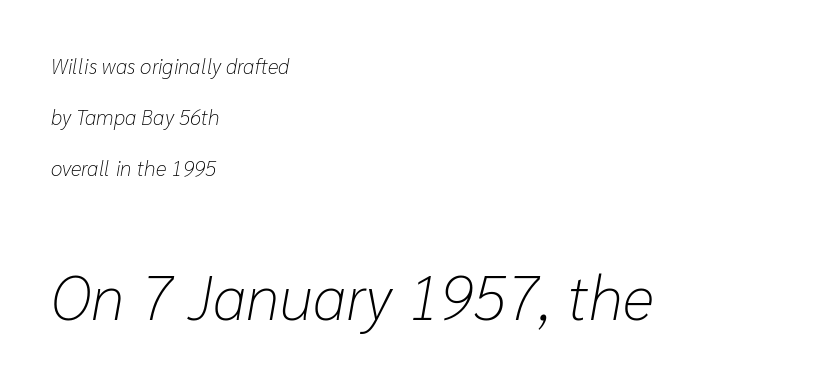
The ragged edge is on the right, which tells us the setting is flush left. The glyphs are unaccompanied by any horizontal stroke below them. Is the lower block the larger one? Yes — the lower block carries the bigger type. The block of text is sparse from top to bottom, with ample space between rows. Observe the ordinary spacing: letters are neighbours, not strangers.
